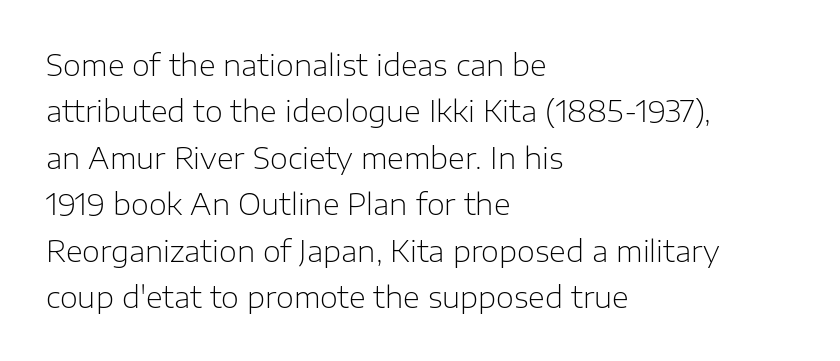
Q: Is the text bold? A: No.
Q: Is the text italic (slanted)? A: No, it is upright.
Q: Is the typeface a serif or a sans-serif typeface? A: Sans-serif.
Q: Is the text underlined? A: No.
Q: How is the paragraph aligned? A: Left-aligned.
Q: Is the spacing between letters normal or unusually wide? A: Normal.
Q: Is the spacing between lines tight, normal or loose? A: Normal.
Q: Width (condensed, normal, or wide)? A: Normal.
Q: Stroke contrast? A: Low.
Q: x-height? A: Medium.
Q: Monospaced? A: No.
